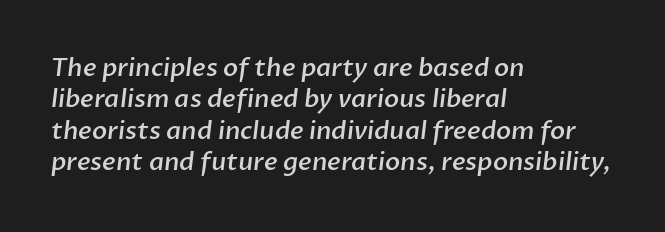
{"bold": "semi", "underline": "no", "align": "left", "line_spacing": "normal", "line_spacing_ratio": 1.26, "letter_spacing": "normal", "letter_spacing_em": 0.0, "glyph_px": 25}
